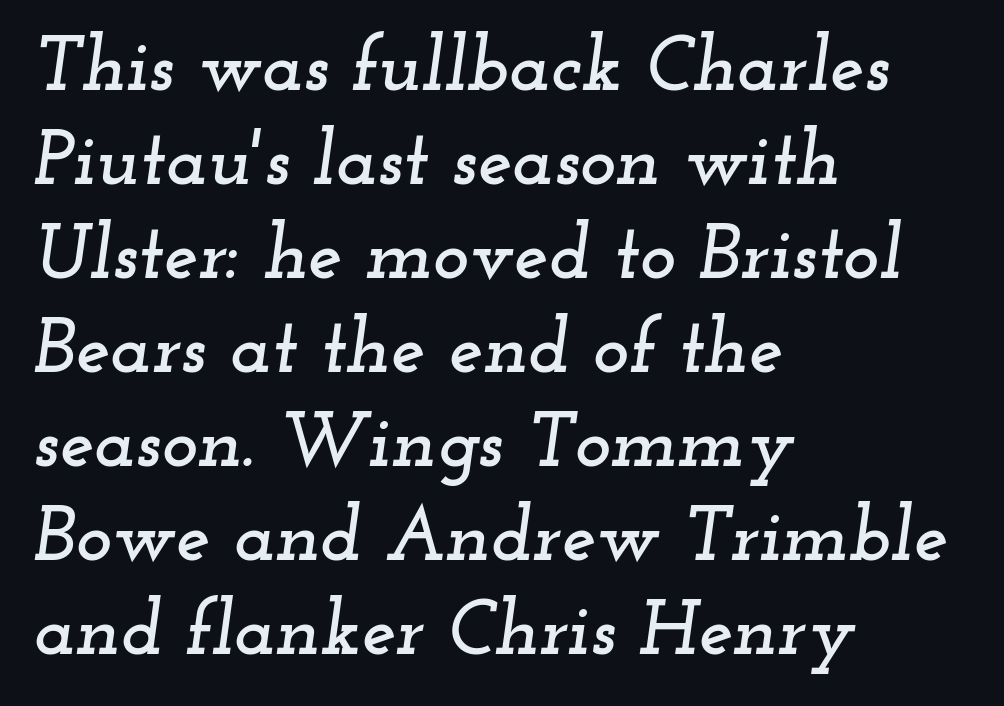
{"serif": "yes", "italic": "yes", "lean": "right", "slant_degrees": 12, "width": "wide", "stroke_contrast": "low", "x_height": "small", "monospaced": "no", "underline": "no", "align": "left", "line_spacing_ratio": 1.22, "letter_spacing": "normal", "letter_spacing_em": 0.0, "glyph_px": 77}
